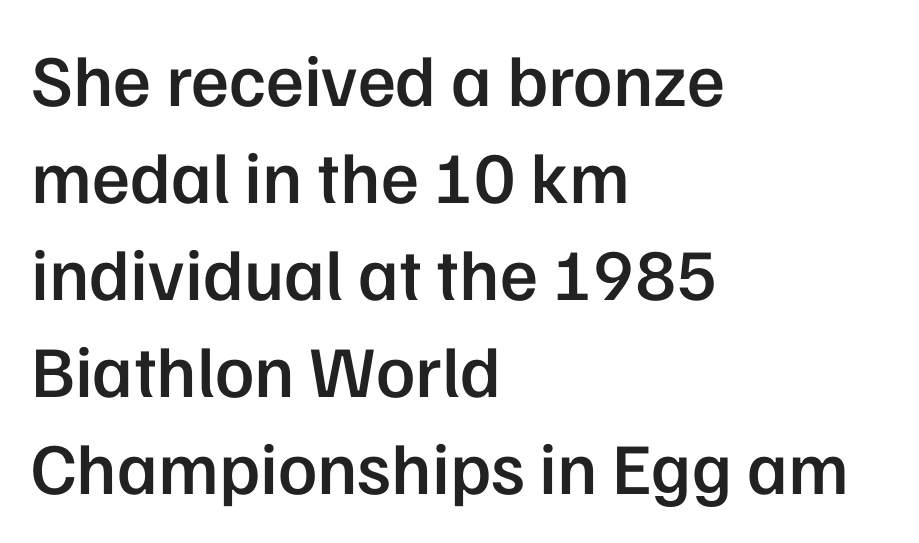
Does the weight exceed regular? Yes, but only to semibold. The space between consecutive lines is moderate. The passage shown has conventional tracking throughout. Underlining? Definitely not there.
